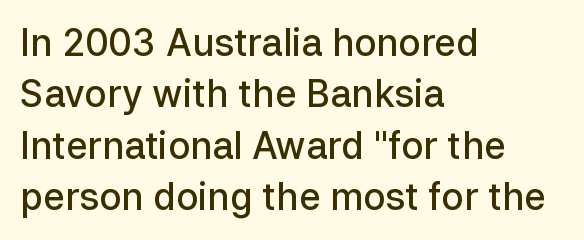
The image shows 37 px semibold sans-serif type, upright; set left-aligned, normal line spacing (1.39x), normal letter spacing, not underlined; low stroke contrast and a medium x-height.
